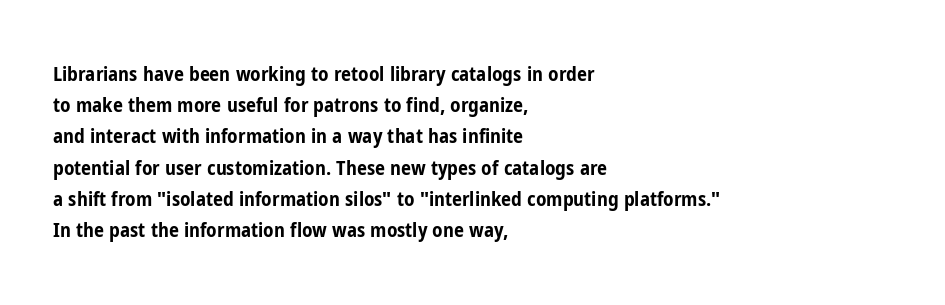
Q: Is the text bold? A: Yes.
Q: Is the text italic (slanted)? A: No, it is upright.
Q: Is the text underlined? A: No.
Q: How is the paragraph aligned? A: Left-aligned.
Q: Is the spacing between letters normal or unusually wide? A: Normal.
Q: Is the spacing between lines tight, normal or loose? A: Normal.
